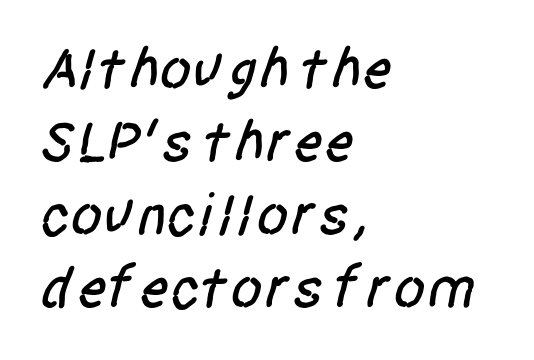
The image shows 59 px condensed sans-serif type; set left-aligned, line spacing 1.24x, normal letter spacing, not underlined; low stroke contrast and a large x-height.
